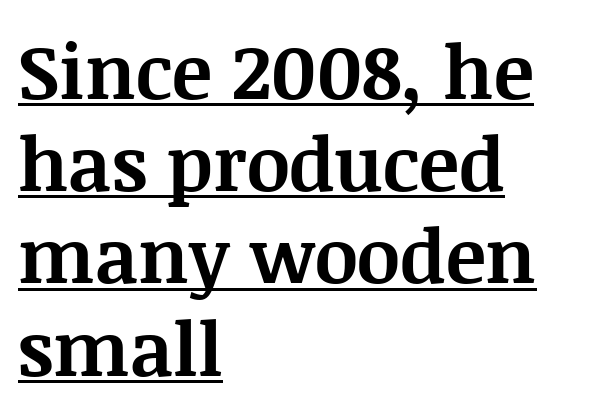
The image shows 75 px bold serif type, upright; set left-aligned, line spacing 1.23x, normal letter spacing, underlined; medium stroke contrast and a large x-height.
